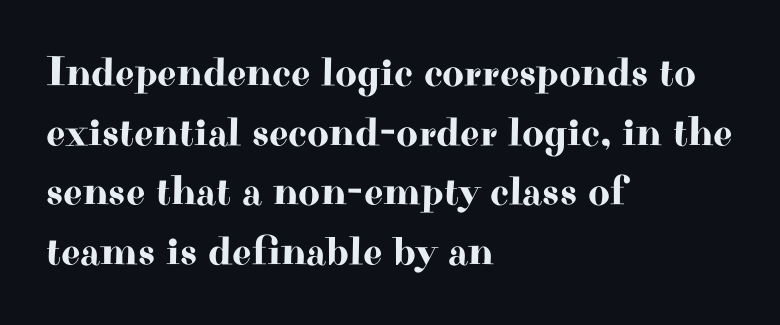
Q: Is the text italic (slanted)? A: No, it is upright.
Q: Is the typeface a serif or a sans-serif typeface? A: Serif.
Q: Is the text underlined? A: No.
Q: How is the paragraph aligned? A: Left-aligned.
Q: Is the spacing between letters normal or unusually wide? A: Normal.
Q: Is the spacing between lines tight, normal or loose? A: Normal.
Q: Width (condensed, normal, or wide)? A: Wide.
Q: Stroke contrast? A: High.
Q: x-height? A: Small.
Q: Monospaced? A: No.
